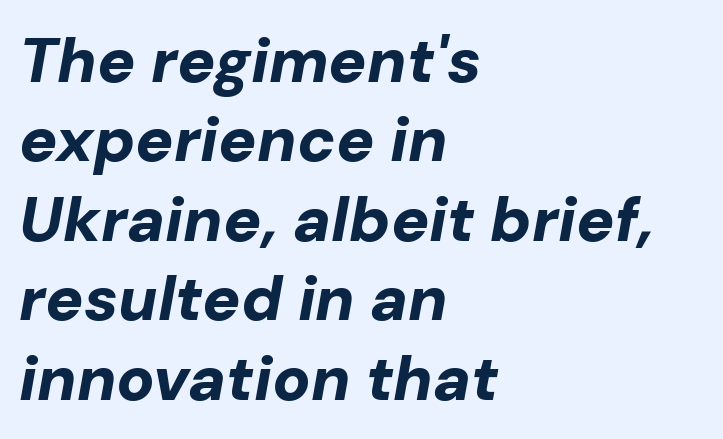
{"italic": "yes", "lean": "right", "slant_degrees": 10, "bold": "yes", "weight": "bold", "width": "normal", "stroke_contrast": "low", "x_height": "medium", "monospaced": "no", "underline": "no", "align": "left", "line_spacing": "normal", "line_spacing_ratio": 1.26, "letter_spacing": "normal", "letter_spacing_em": 0.0, "glyph_px": 63}
